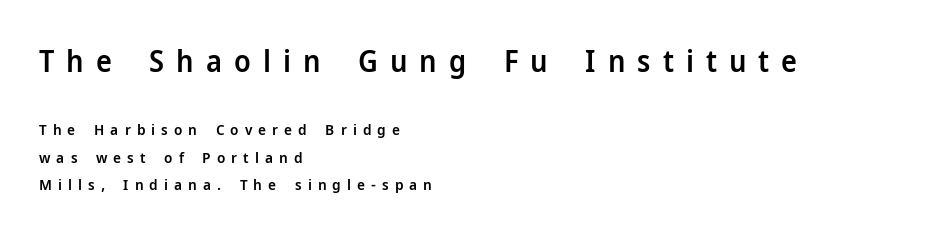
Q: Is the text bold? A: Semi-bold.
Q: Is the text italic (slanted)? A: No, it is upright.
Q: Is the typeface a serif or a sans-serif typeface? A: Sans-serif.
Q: Is the text underlined? A: No.
Q: How is the paragraph aligned? A: Left-aligned.
Q: Is the spacing between letters normal or unusually wide? A: Unusually wide.
Q: Which block of text is set in a larger size, the first (top) or the second (bottom)? A: The first (top) one.
Q: Width (condensed, normal, or wide)? A: Normal.
Q: Stroke contrast? A: Low.
Q: x-height? A: Medium.
Q: Monospaced? A: No.
